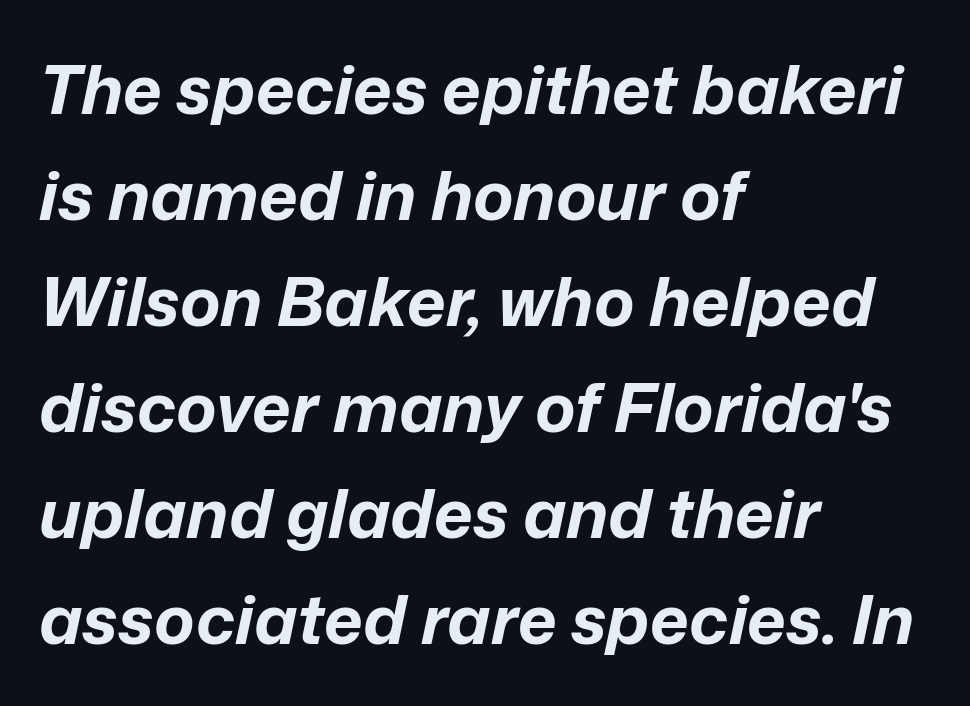
Plain, unruled lines of type. The letters sit at their default tracking, neither squeezed nor spread. Compared with an ordinary text face, these strokes are far heavier — a full bold. An italicized treatment has been applied to the whole sample. Casual observation: everything's shoved over to the left. Proportional: the letters do not fall into vertical columns.
